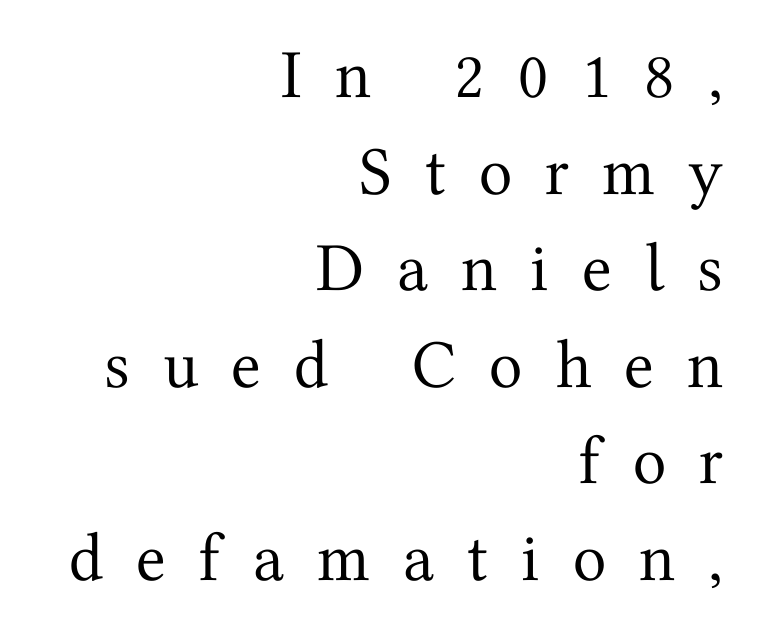
The image shows 69 px regular-weight serif type, upright; set right-aligned, normal line spacing (1.4x), unusually wide letter spacing (+0.48 em), not underlined; medium stroke contrast and a medium x-height.
